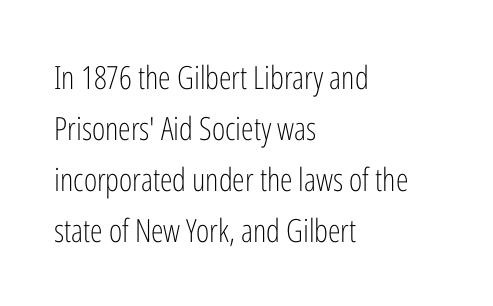
To sum up the face: it is a sans, with no serifs. These lines are set flush left with a ragged right edge. Between one letter and the next there's only the usual sliver of space. The typesetting does not lean heavy: it is not bold. Note the varied advance widths — an 'i' is clearly narrower than an 'm'. Ascenders rise straight up at ninety degrees.
